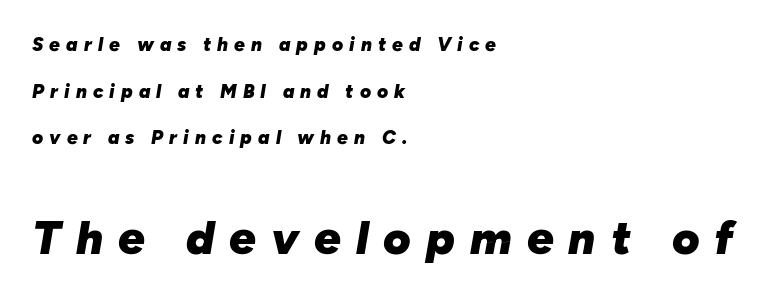
{"italic": "yes", "lean": "right", "slant_degrees": 10, "bold": "yes", "weight": "heavy", "width": "normal", "stroke_contrast": "low", "x_height": "medium", "monospaced": "no", "underline": "no", "align": "left", "line_spacing": "loose", "line_spacing_ratio": 2.45, "letter_spacing": "wide", "letter_spacing_em": 0.32, "larger_block": "second", "size_ratio": 2.47, "glyph_px": 47}
